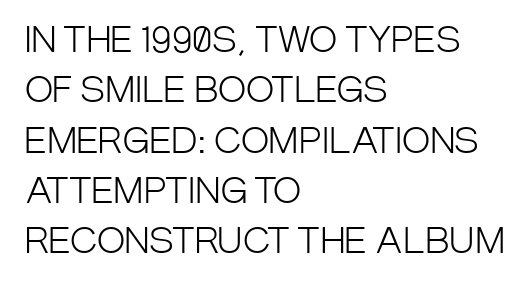
Q: Is the text bold? A: No.
Q: Is the text italic (slanted)? A: No, it is upright.
Q: Is the typeface a serif or a sans-serif typeface? A: Sans-serif.
Q: Is the text underlined? A: No.
Q: How is the paragraph aligned? A: Left-aligned.
Q: Is the spacing between letters normal or unusually wide? A: Normal.
Q: Is the spacing between lines tight, normal or loose? A: Normal.
Q: Width (condensed, normal, or wide)? A: Condensed.
Q: Stroke contrast? A: Low.
Q: x-height? A: Large.
Q: Monospaced? A: No.
